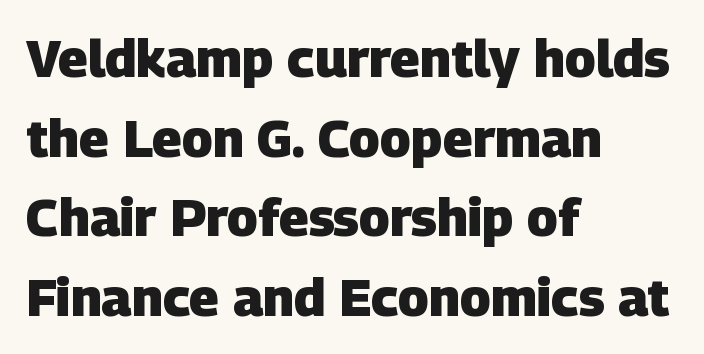
Q: Is the text bold? A: Yes.
Q: Is the typeface a serif or a sans-serif typeface? A: Sans-serif.
Q: Is the text underlined? A: No.
Q: How is the paragraph aligned? A: Left-aligned.
Q: Is the spacing between letters normal or unusually wide? A: Normal.
Q: Is the spacing between lines tight, normal or loose? A: Normal.
Q: Width (condensed, normal, or wide)? A: Normal.
Q: Stroke contrast? A: Low.
Q: x-height? A: Large.
Q: Monospaced? A: No.
